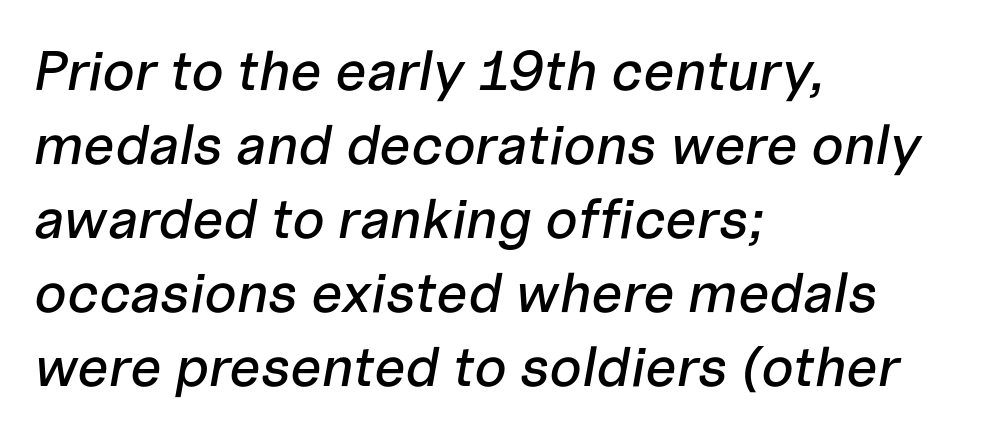
In terms of posture, this sample is oblique. How are the letters spaced? Ordinarily, with no added tracking. Does the leading feel generous? No, just average. All the whitespace from short lines collects on the right. Each row of text sits above clean, open space.
